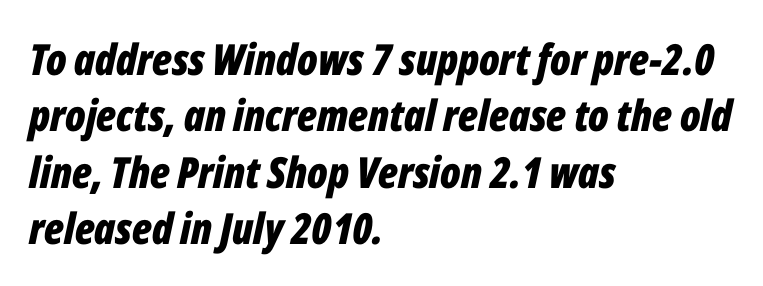
Q: Is the text bold? A: Yes.
Q: Is the text italic (slanted)? A: Yes, it leans right by about 12 degrees.
Q: Is the text underlined? A: No.
Q: How is the paragraph aligned? A: Left-aligned.
Q: Is the spacing between letters normal or unusually wide? A: Normal.
Q: Is the spacing between lines tight, normal or loose? A: Normal.
Q: Width (condensed, normal, or wide)? A: Condensed.
Q: Stroke contrast? A: Low.
Q: x-height? A: Medium.
Q: Monospaced? A: No.
